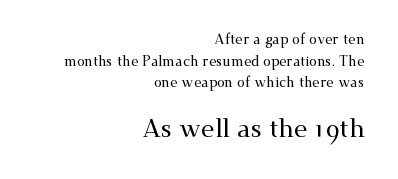
Q: Is the text italic (slanted)? A: No, it is upright.
Q: Is the text underlined? A: No.
Q: How is the paragraph aligned? A: Right-aligned.
Q: Is the spacing between letters normal or unusually wide? A: Normal.
Q: Is the spacing between lines tight, normal or loose? A: Normal.
Q: Which block of text is set in a larger size, the first (top) or the second (bottom)? A: The second (bottom) one.
